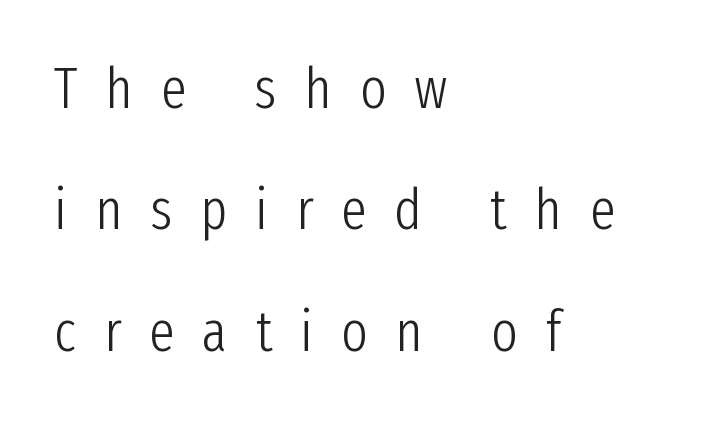
The image shows 57 px light, condensed sans-serif type, upright; set left-aligned, loose line spacing (2.13x), unusually wide letter spacing (+0.49 em), not underlined; low stroke contrast and a medium x-height.
